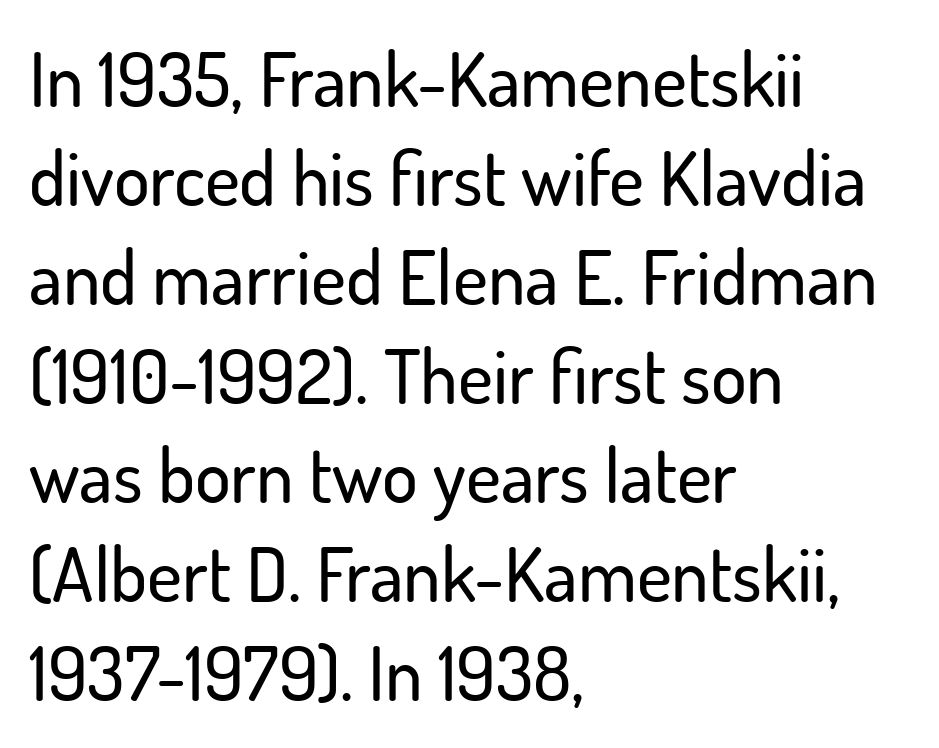
{"serif": "no", "italic": "no", "width": "normal", "stroke_contrast": "low", "x_height": "small", "monospaced": "no", "underline": "no", "align": "left", "line_spacing": "normal", "line_spacing_ratio": 1.32, "letter_spacing": "normal", "letter_spacing_em": 0.0, "glyph_px": 75}
